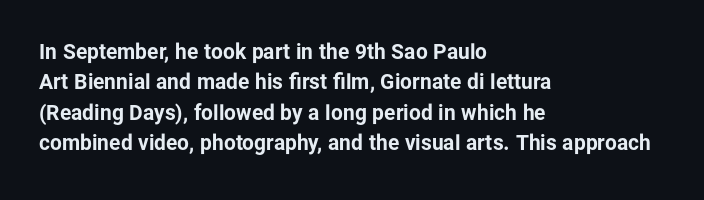
{"italic": "no", "bold": "yes", "underline": "no", "align": "left", "line_spacing": "normal", "line_spacing_ratio": 1.45, "letter_spacing": "normal", "letter_spacing_em": 0.0, "glyph_px": 21}
